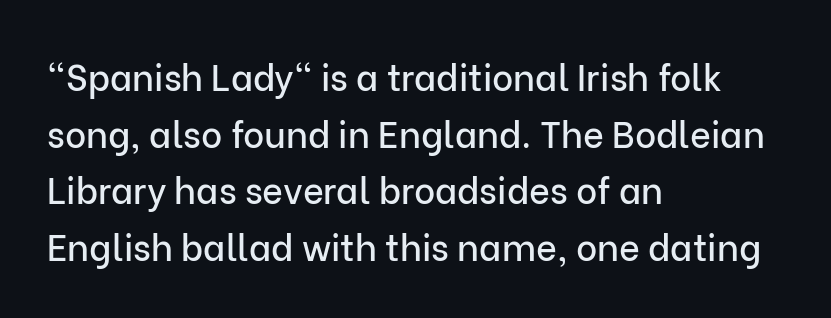
{"serif": "no", "italic": "no", "width": "normal", "stroke_contrast": "low", "x_height": "medium", "monospaced": "no", "underline": "no", "align": "left", "line_spacing": "normal", "line_spacing_ratio": 1.57, "letter_spacing": "normal", "letter_spacing_em": 0.0, "glyph_px": 36}
